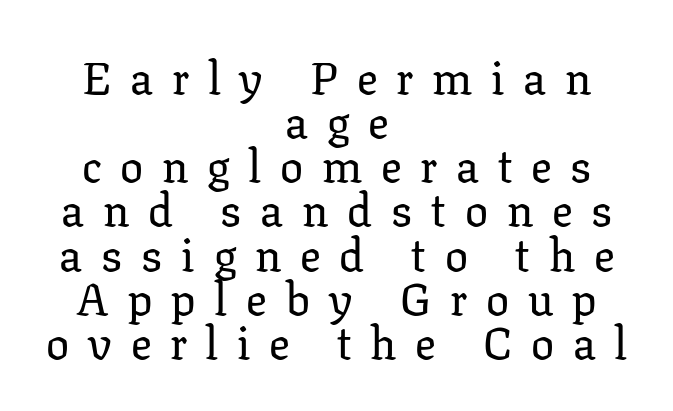
The passage shown is typed in a proportional face where columns would drift. Look at the bottom of the vertical strokes: they flare into serifs here. The space between consecutive lines is stingy. These lines have a slow, spaced-out rhythm from letter to letter. The lettering holds an erect, upright posture throughout. The rag falls on both sides of this text block equally.
